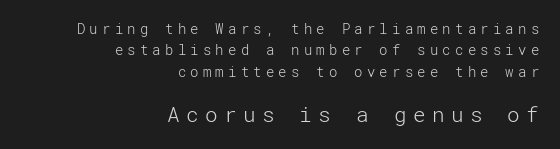
Q: Is the text bold? A: No.
Q: Is the text italic (slanted)? A: No, it is upright.
Q: Is the text underlined? A: No.
Q: How is the paragraph aligned? A: Right-aligned.
Q: Is the spacing between letters normal or unusually wide? A: Unusually wide.
Q: Is the spacing between lines tight, normal or loose? A: Normal.
Q: Which block of text is set in a larger size, the first (top) or the second (bottom)? A: The second (bottom) one.
